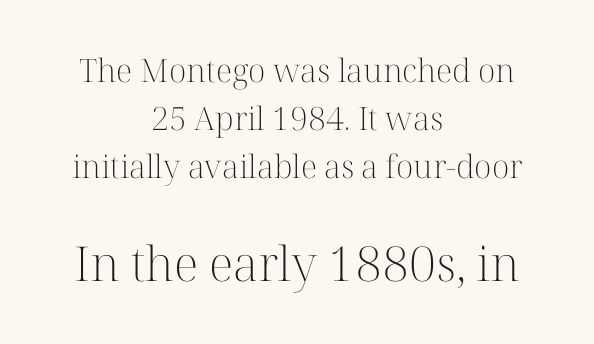
Q: Is the text bold? A: No.
Q: Is the text italic (slanted)? A: No, it is upright.
Q: Is the typeface a serif or a sans-serif typeface? A: Serif.
Q: Is the text underlined? A: No.
Q: How is the paragraph aligned? A: Centered.
Q: Is the spacing between letters normal or unusually wide? A: Normal.
Q: Is the spacing between lines tight, normal or loose? A: Normal.
Q: Which block of text is set in a larger size, the first (top) or the second (bottom)? A: The second (bottom) one.
Q: Width (condensed, normal, or wide)? A: Normal.
Q: Stroke contrast? A: High.
Q: x-height? A: Medium.
Q: Monospaced? A: No.
